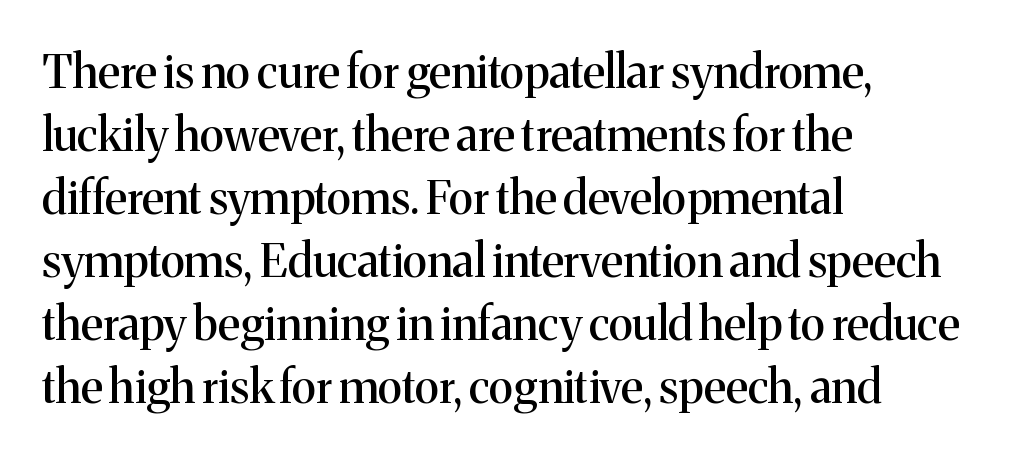
{"serif": "yes", "italic": "no", "width": "normal", "stroke_contrast": "medium", "x_height": "medium", "monospaced": "no", "underline": "no", "align": "left", "line_spacing": "normal", "line_spacing_ratio": 1.37, "letter_spacing": "normal", "letter_spacing_em": 0.0, "glyph_px": 46}
